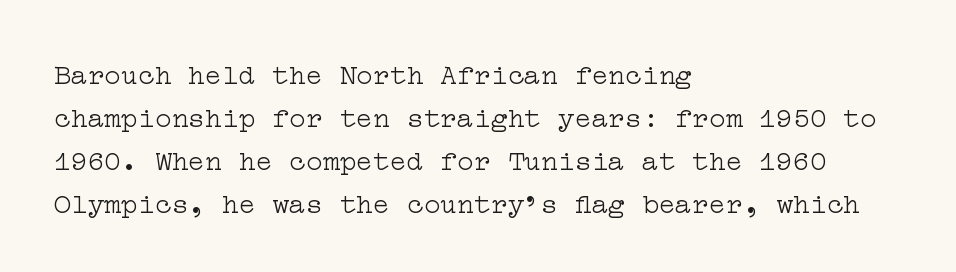
Q: Is the text bold? A: No.
Q: Is the text italic (slanted)? A: No, it is upright.
Q: Is the typeface a serif or a sans-serif typeface? A: Serif.
Q: Is the text underlined? A: No.
Q: How is the paragraph aligned? A: Left-aligned.
Q: Is the spacing between letters normal or unusually wide? A: Normal.
Q: Is the spacing between lines tight, normal or loose? A: Normal.
Q: Width (condensed, normal, or wide)? A: Wide.
Q: Stroke contrast? A: Low.
Q: x-height? A: Medium.
